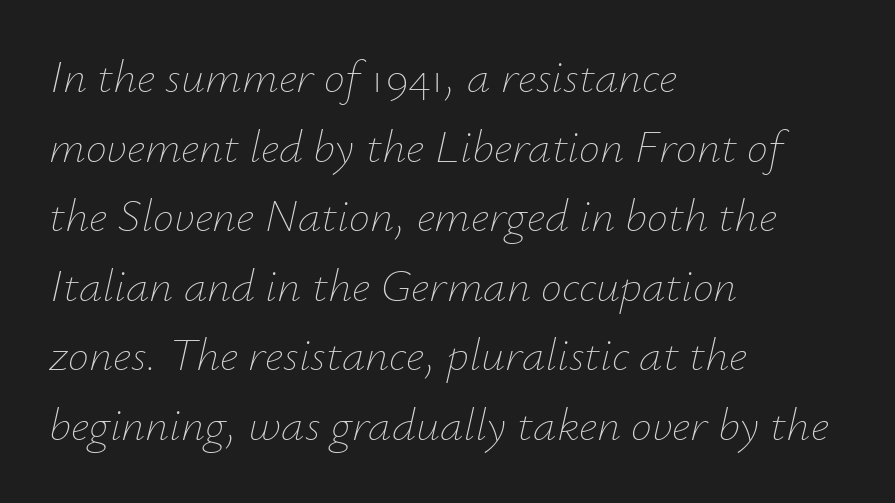
The image shows 47 px thin type, italic (leaning right); set left-aligned, normal line spacing (1.48x), normal letter spacing, not underlined; low stroke contrast and a small x-height.
